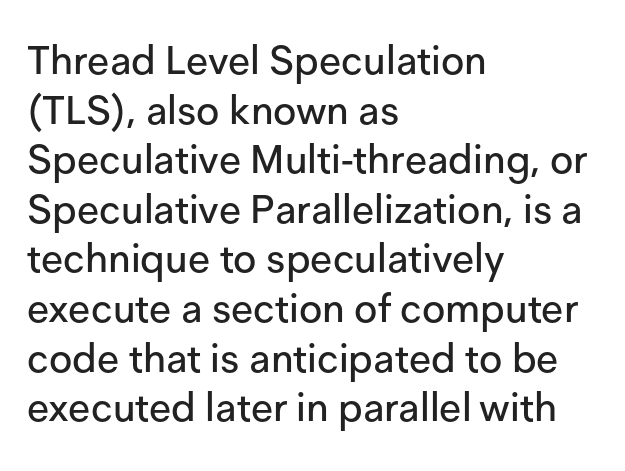
The image shows 40 px sans-serif type, upright; set left-aligned, line spacing 1.24x, normal letter spacing, not underlined; low stroke contrast and a medium x-height.
